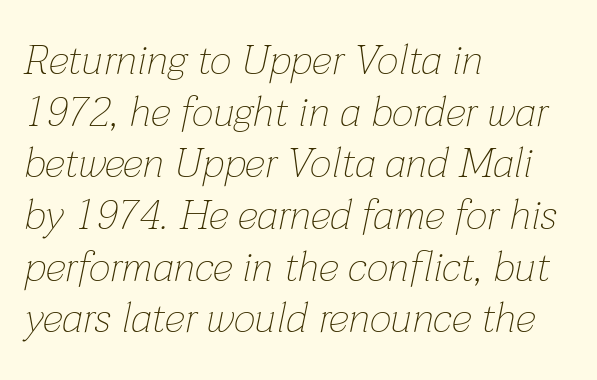
The image shows 42 px thin type, italic (leaning right); set left-aligned, line spacing 1.23x, normal letter spacing, not underlined; low stroke contrast and a medium x-height.
